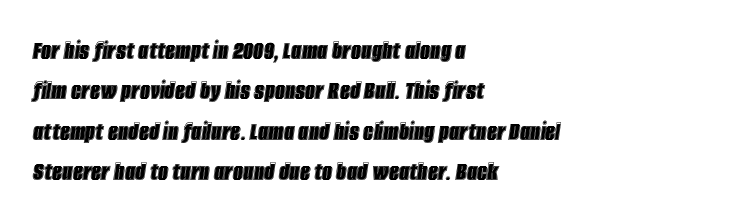
{"italic": "yes", "lean": "right", "slant_degrees": 8, "width": "condensed", "x_height": "large", "monospaced": "no", "underline": "no", "align": "left", "line_spacing": "normal", "line_spacing_ratio": 1.44, "letter_spacing": "normal", "letter_spacing_em": 0.0, "glyph_px": 28}
